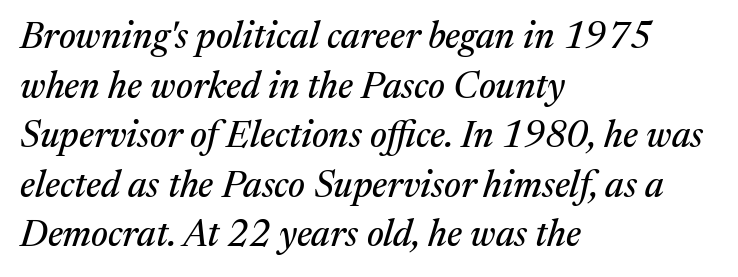
Emphasis-style slanted type is in use. These lines are composed in type with serifs. Nobody touched the tracking dial on this one. The vertical gap from one line to the next is medium. Honestly, there is no underline to notice here at all. This rendering uses left alignment, leaving the right contour irregular.
